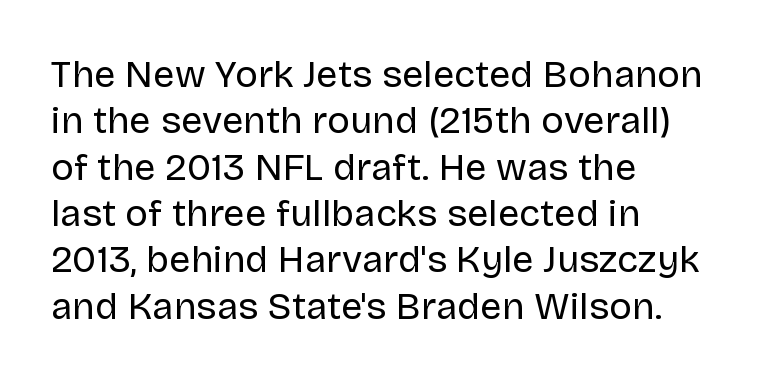
Q: Is the text bold? A: No.
Q: Is the text italic (slanted)? A: No, it is upright.
Q: Is the typeface a serif or a sans-serif typeface? A: Sans-serif.
Q: Is the text underlined? A: No.
Q: How is the paragraph aligned? A: Left-aligned.
Q: Is the spacing between letters normal or unusually wide? A: Normal.
Q: Width (condensed, normal, or wide)? A: Normal.
Q: Stroke contrast? A: Low.
Q: x-height? A: Large.
Q: Monospaced? A: No.
